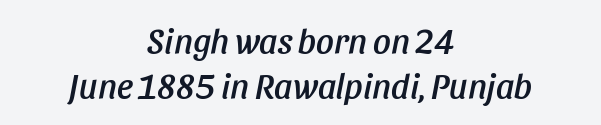
What's the leading like? Ordinary, nothing unusual. The typography opts for an oblique posture over an upright one. Notice how the passage keeps no hard edge, just a central spine. The foot of each line stays bare and open.
